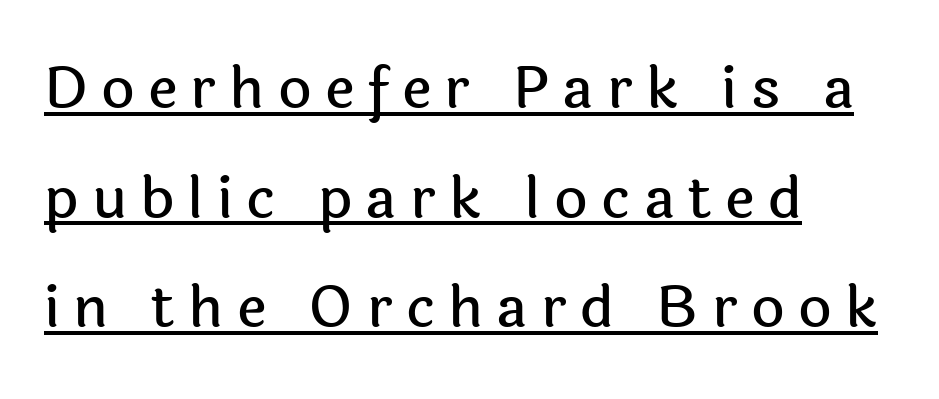
Q: Is the text italic (slanted)? A: No, it is upright.
Q: Is the typeface a serif or a sans-serif typeface? A: Sans-serif.
Q: Is the text underlined? A: Yes.
Q: How is the paragraph aligned? A: Left-aligned.
Q: Is the spacing between letters normal or unusually wide? A: Unusually wide.
Q: Width (condensed, normal, or wide)? A: Normal.
Q: x-height? A: Medium.
Q: Monospaced? A: No.
